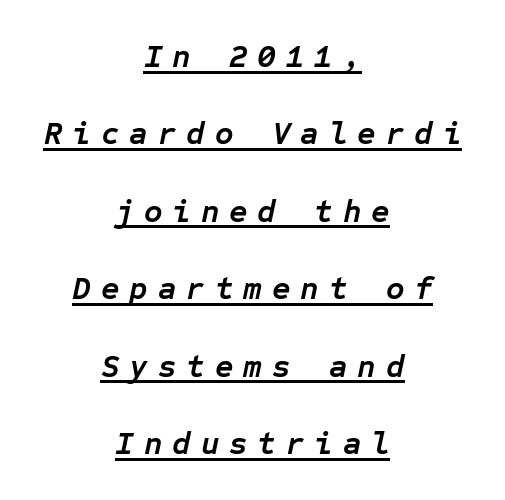
The image shows 32 px semibold type, italic (leaning right), monospaced; set centered, loose line spacing (2.42x), unusually wide letter spacing (+0.31 em), underlined; low stroke contrast and a medium x-height.
